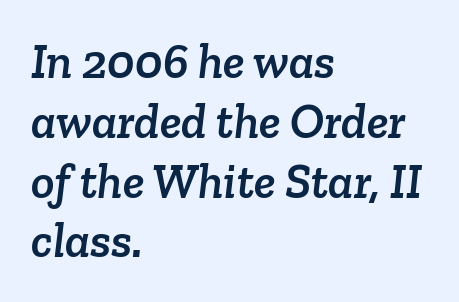
{"serif": "yes", "width": "normal", "stroke_contrast": "low", "x_height": "medium", "monospaced": "no", "underline": "no", "align": "left", "line_spacing_ratio": 1.22, "letter_spacing": "normal", "letter_spacing_em": 0.0, "glyph_px": 49}
